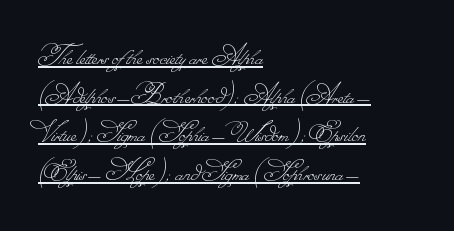
The image shows 30 px thin type; set left-aligned, normal line spacing (1.29x), normal letter spacing, underlined; low stroke contrast.
